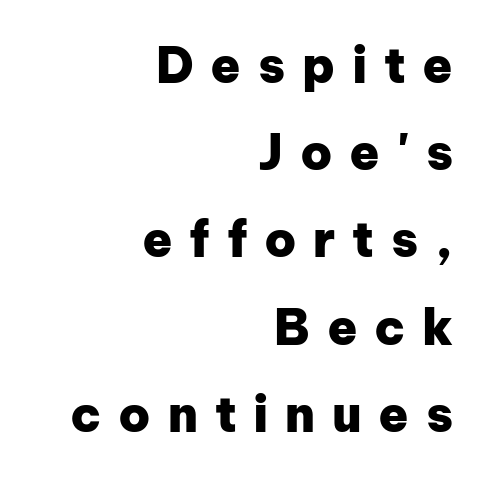
The image shows 49 px heavy sans-serif type, upright; set right-aligned, line spacing 1.78x, unusually wide letter spacing (+0.34 em), not underlined; low stroke contrast and a medium x-height.
